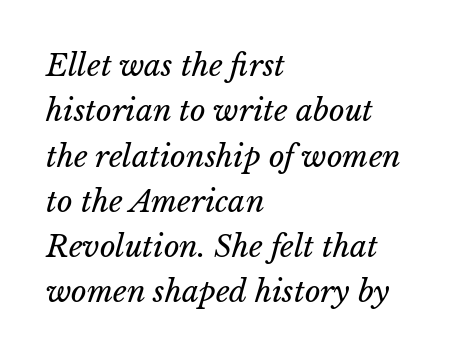
Note the varied advance widths — an 'i' is clearly narrower than an 'm'. The face used here is rendered with its standard letterfit. Horizontally, the lines are justified to the leading edge only. The space beneath each line is pristine and unruled. The weight tops out at a normal text grade.
